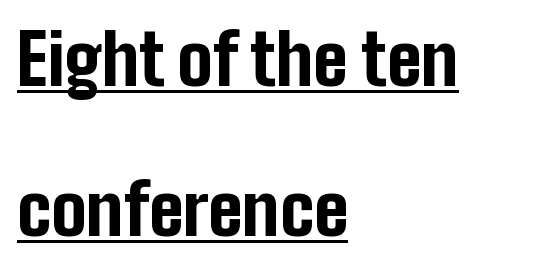
{"serif": "no", "italic": "no", "bold": "yes", "weight": "bold", "width": "condensed", "stroke_contrast": "low", "x_height": "medium", "monospaced": "no", "underline": "yes", "align": "left", "line_spacing": "loose", "line_spacing_ratio": 2.14, "letter_spacing": "normal", "letter_spacing_em": 0.0, "glyph_px": 70}
